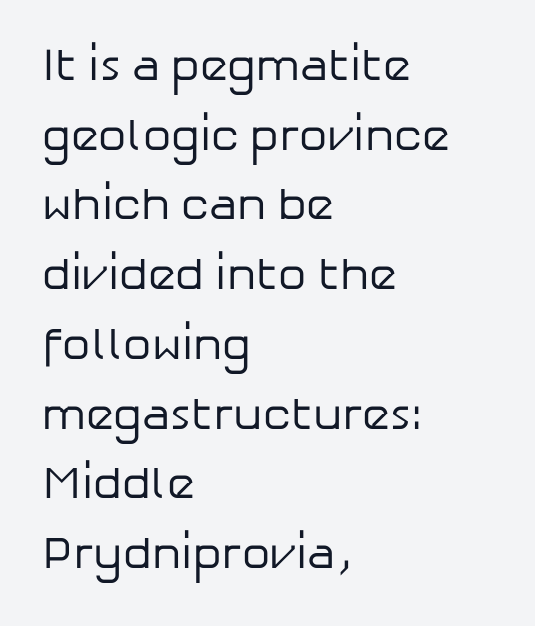
{"serif": "no", "italic": "no", "bold": "no", "weight": "regular", "width": "normal", "stroke_contrast": "low", "x_height": "medium", "monospaced": "no", "underline": "no", "align": "left", "line_spacing": "normal", "line_spacing_ratio": 1.55, "letter_spacing": "normal", "letter_spacing_em": 0.0, "glyph_px": 45}
